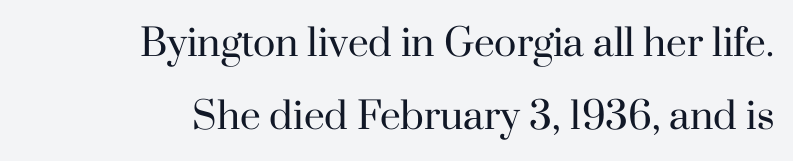
{"serif": "yes", "italic": "no", "bold": "no", "weight": "regular", "width": "normal", "stroke_contrast": "high", "x_height": "small", "monospaced": "no", "underline": "no", "align": "right", "line_spacing": "loose", "line_spacing_ratio": 1.98, "letter_spacing": "normal", "letter_spacing_em": 0.0, "glyph_px": 37}
